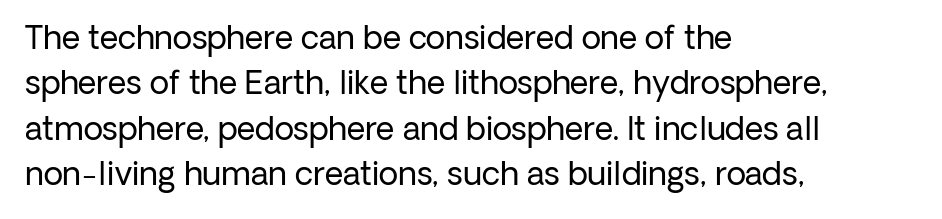
{"serif": "no", "italic": "no", "bold": "no", "weight": "regular", "width": "normal", "stroke_contrast": "low", "x_height": "medium", "monospaced": "no", "underline": "no", "align": "left", "line_spacing": "normal", "line_spacing_ratio": 1.42, "letter_spacing": "normal", "letter_spacing_em": 0.0, "glyph_px": 32}
